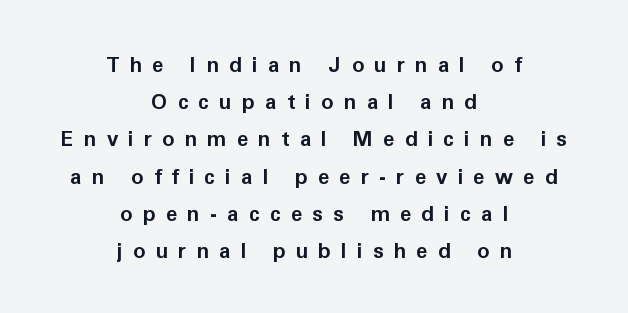
{"italic": "no", "bold": "yes", "underline": "no", "align": "center", "line_spacing_ratio": 1.77, "letter_spacing": "wide", "letter_spacing_em": 0.48, "glyph_px": 21}
